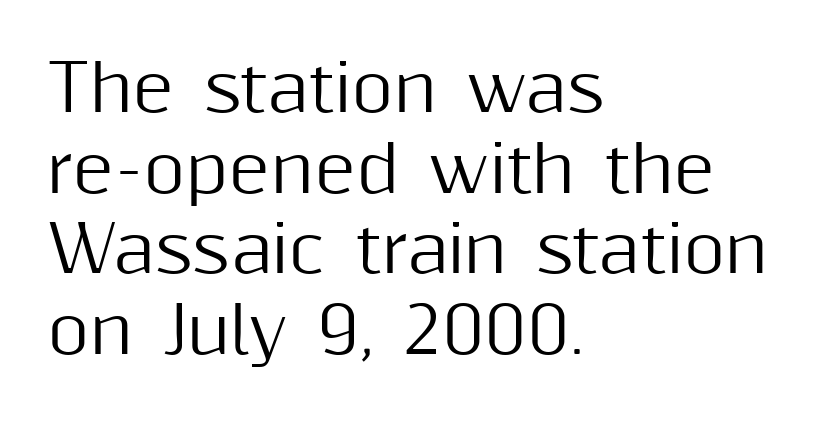
{"serif": "no", "italic": "no", "width": "normal", "stroke_contrast": "medium", "x_height": "medium", "monospaced": "no", "underline": "no", "align": "left", "line_spacing": "normal", "line_spacing_ratio": 1.26, "letter_spacing": "normal", "letter_spacing_em": 0.0, "glyph_px": 64}
